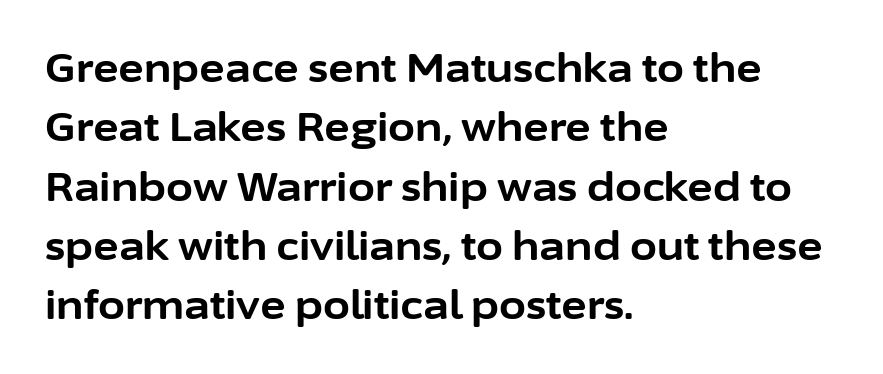
Type without underlining. Heft: maximum for text — a bold. Notice how descenders clear the ascenders below comfortably — that's standard leading. Compared with a centered layout, this one pins lines to the left instead.
